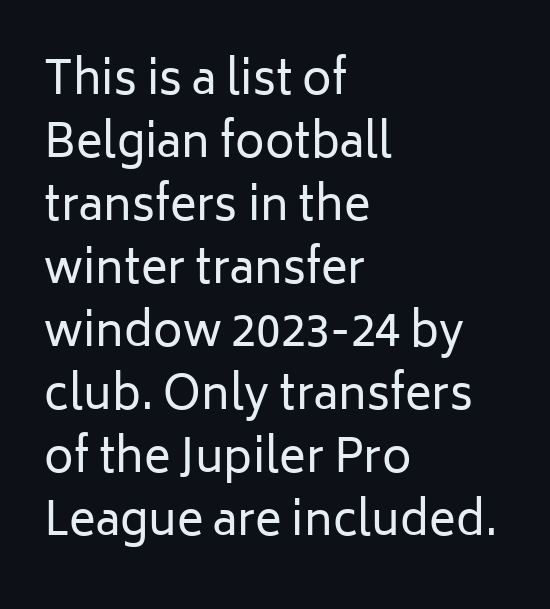
The image shows 45 px regular-weight sans-serif type, upright; set left-aligned, normal line spacing (1.4x), normal letter spacing, not underlined; low stroke contrast and a medium x-height.
